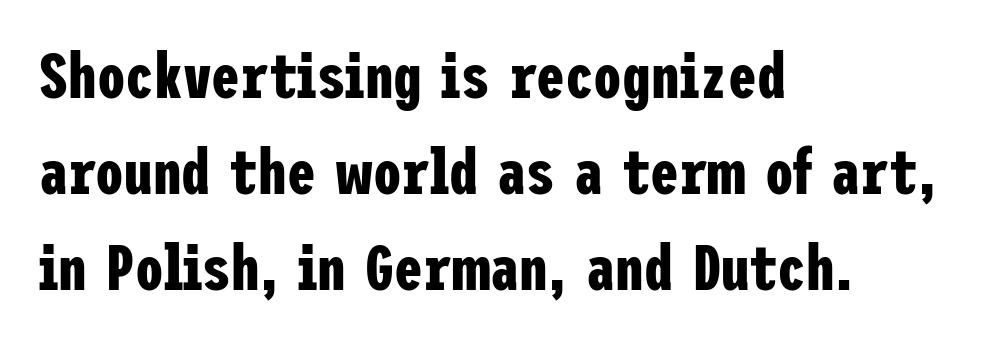
Q: Is the text bold? A: Yes.
Q: Is the text italic (slanted)? A: No, it is upright.
Q: Is the typeface a serif or a sans-serif typeface? A: Sans-serif.
Q: Is the text underlined? A: No.
Q: How is the paragraph aligned? A: Left-aligned.
Q: Is the spacing between letters normal or unusually wide? A: Normal.
Q: Is the spacing between lines tight, normal or loose? A: Normal.
Q: Width (condensed, normal, or wide)? A: Condensed.
Q: Stroke contrast? A: Low.
Q: x-height? A: Medium.
